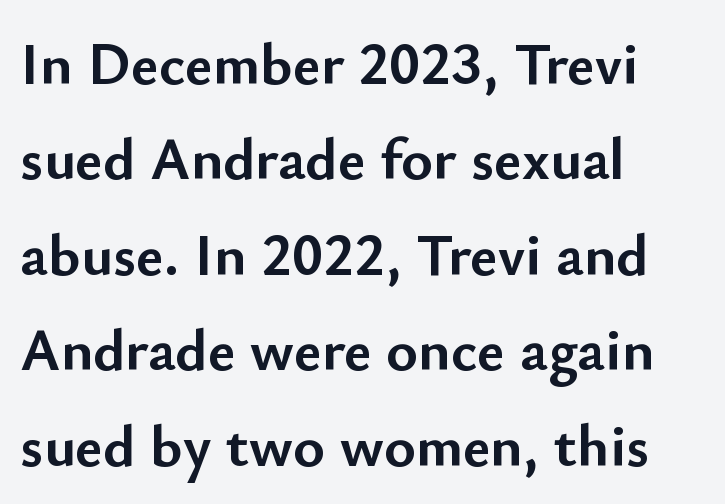
Q: Is the text bold? A: Yes.
Q: Is the text italic (slanted)? A: No, it is upright.
Q: Is the typeface a serif or a sans-serif typeface? A: Sans-serif.
Q: Is the text underlined? A: No.
Q: How is the paragraph aligned? A: Left-aligned.
Q: Is the spacing between letters normal or unusually wide? A: Normal.
Q: Is the spacing between lines tight, normal or loose? A: Normal.
Q: Width (condensed, normal, or wide)? A: Normal.
Q: Stroke contrast? A: Low.
Q: x-height? A: Small.
Q: Monospaced? A: No.
